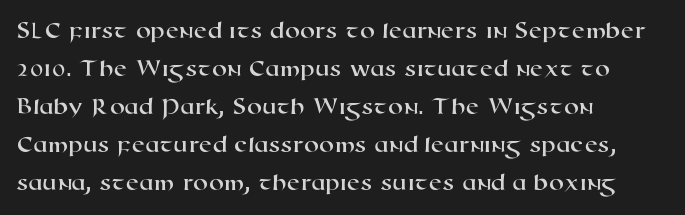
The image shows 24 px text type; set left-aligned, normal line spacing (1.58x), normal letter spacing, not underlined.
